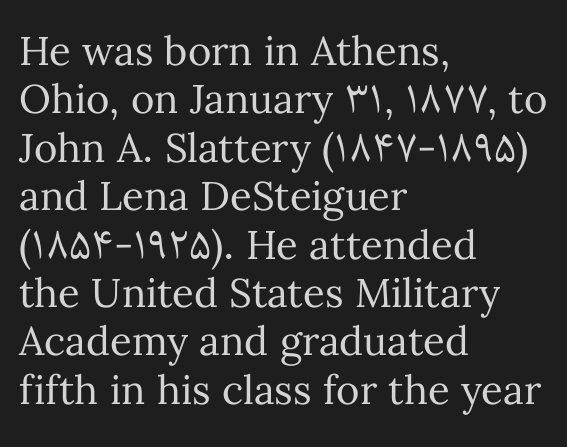
The image shows 40 px regular-weight type, upright; set left-aligned, line spacing 1.21x, normal letter spacing, not underlined; medium stroke contrast and a medium x-height.
